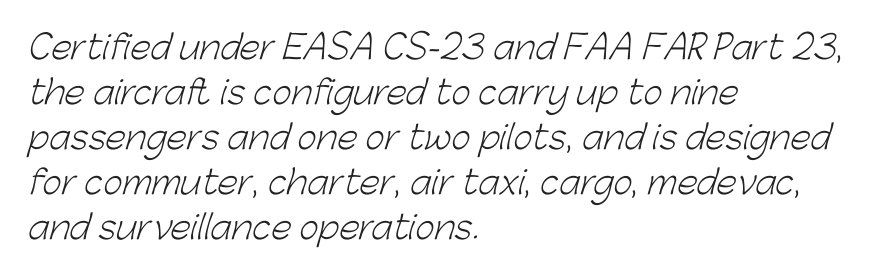
This rendering features lettering with no underline. The face looks like a standard text weight, possibly lighter. Honestly, the row spacing looks completely unremarkable. These lines are composed in type without serifs. Observe the ordinary spacing: letters are neighbours, not strangers.
